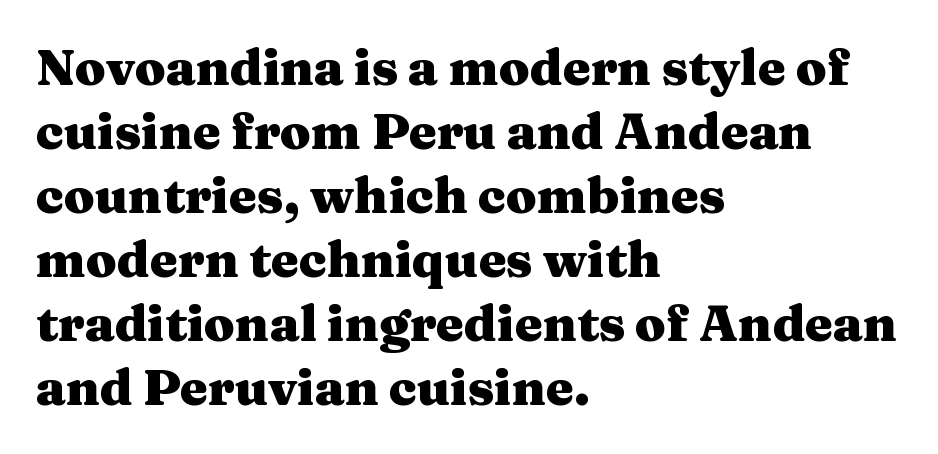
{"serif": "yes", "italic": "no", "bold": "yes", "weight": "heavy", "width": "wide", "stroke_contrast": "medium", "x_height": "medium", "monospaced": "no", "underline": "no", "align": "left", "line_spacing": "normal", "line_spacing_ratio": 1.28, "letter_spacing": "normal", "letter_spacing_em": 0.0, "glyph_px": 50}
